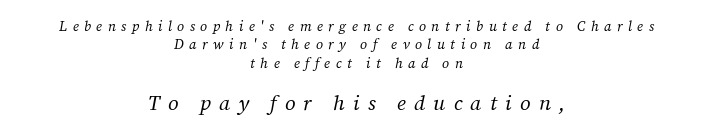
The image shows 21 px text type, italic (leaning right); set centered, normal line spacing (1.31x), unusually wide letter spacing (+0.39 em), not underlined; the second (bottom) block is 1.5x larger.
